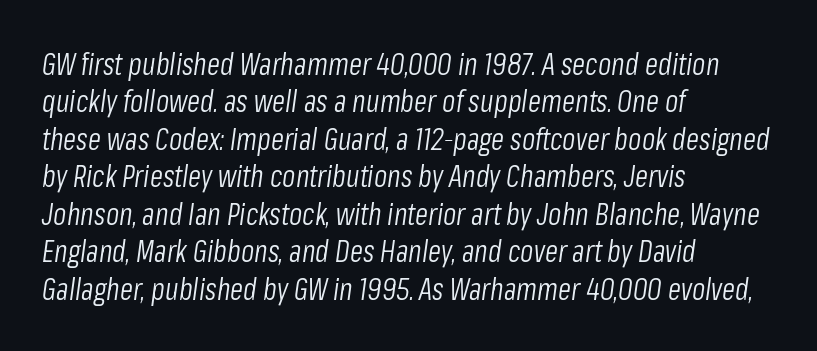
{"italic": "yes", "lean": "right", "slant_degrees": 8, "bold": "no", "weight": "light", "width": "condensed", "stroke_contrast": "low", "x_height": "medium", "monospaced": "no", "underline": "no", "align": "left", "line_spacing": "normal", "line_spacing_ratio": 1.25, "letter_spacing": "normal", "letter_spacing_em": 0.0, "glyph_px": 30}
